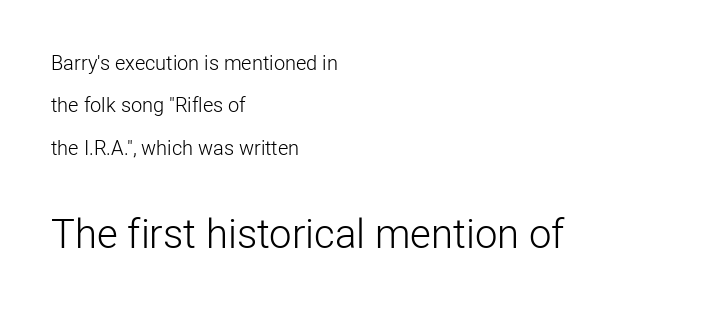
The image shows 40 px light sans-serif type, upright; set left-aligned, loose line spacing (2.12x), normal letter spacing, not underlined; the second (bottom) block is 2.0x larger; low stroke contrast and a medium x-height.
